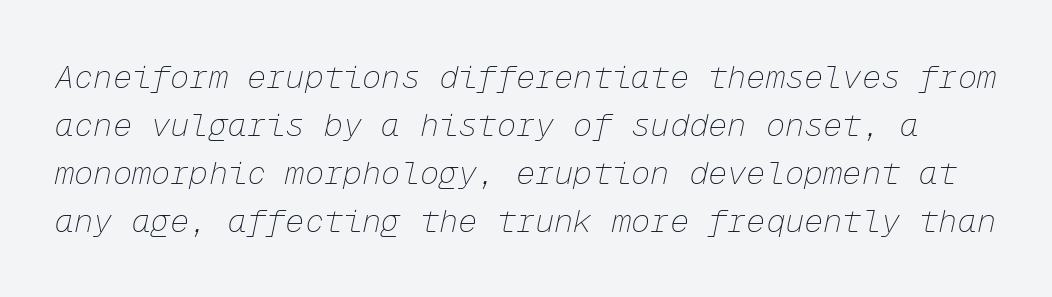
The image shows 32 px thin type, italic (leaning right), monospaced; set normal line spacing (1.5x), normal letter spacing, not underlined; low stroke contrast and a medium x-height.
